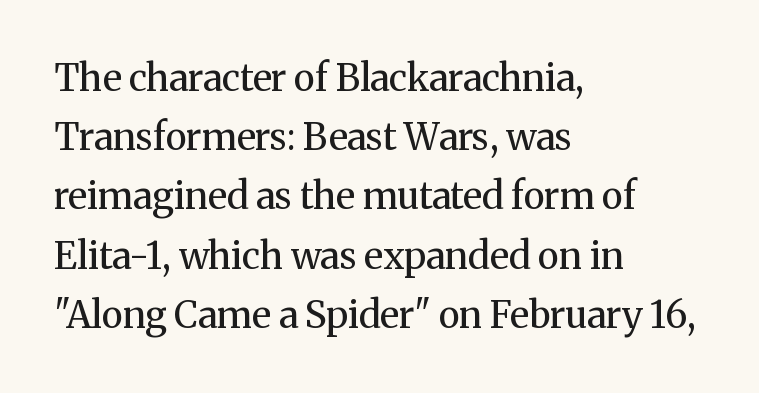
The image shows 37 px regular-weight serif type, upright; set left-aligned, normal line spacing (1.6x), normal letter spacing, not underlined; medium stroke contrast and a medium x-height.
